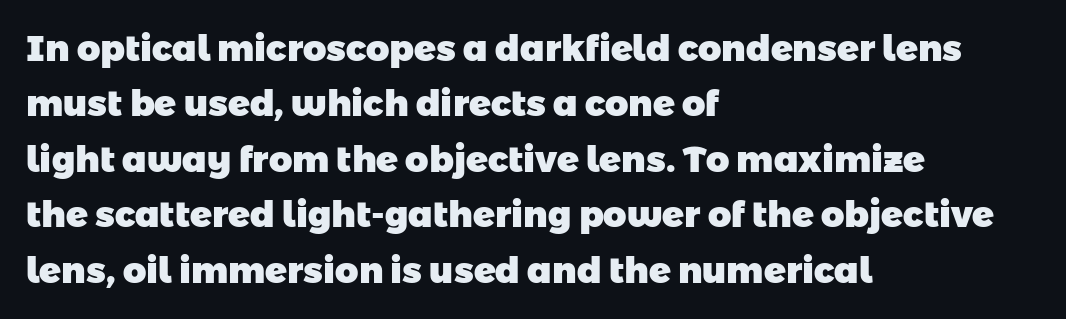
In terms of letterspacing, this is plain default setting. Nobody drew a line under any word here. Typeset ragged right — the left edge is the straight one. Its strokes are broad and dark, the hallmark of bold type. Note: no serifs on the glyphs. You could not count columns in this text — the font is proportionally spaced.
